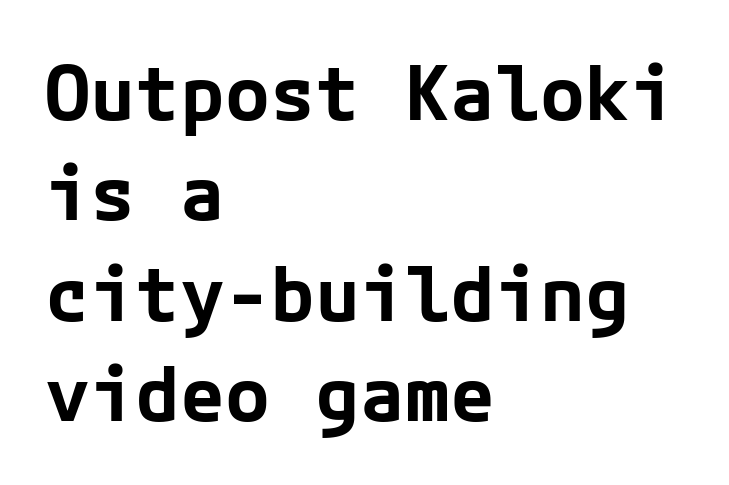
{"serif": "no", "italic": "no", "bold": "yes", "weight": "bold", "width": "normal", "stroke_contrast": "low", "x_height": "medium", "underline": "no", "align": "left", "line_spacing": "normal", "line_spacing_ratio": 1.34, "letter_spacing": "normal", "letter_spacing_em": 0.0, "glyph_px": 75}
